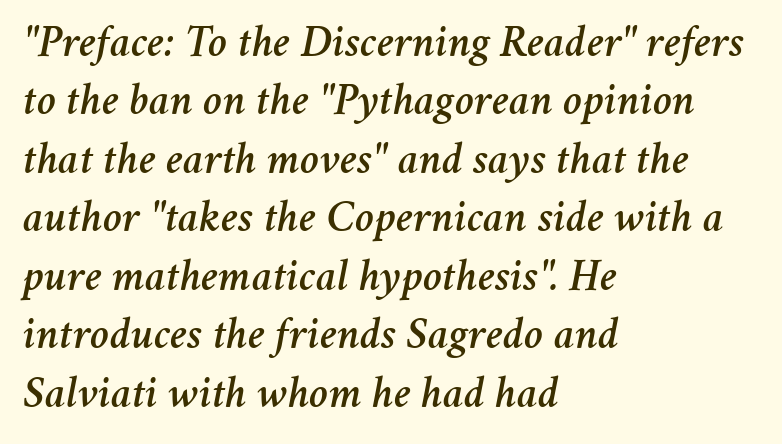
{"italic": "yes", "lean": "right", "slant_degrees": 11, "width": "normal", "stroke_contrast": "medium", "x_height": "medium", "monospaced": "no", "underline": "no", "align": "left", "line_spacing": "normal", "line_spacing_ratio": 1.27, "letter_spacing": "normal", "letter_spacing_em": 0.0, "glyph_px": 46}
